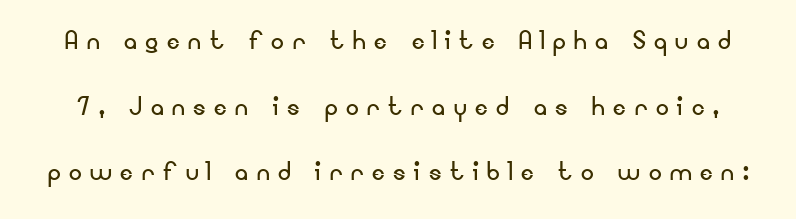
Q: Is the text bold? A: No.
Q: Is the text italic (slanted)? A: No, it is upright.
Q: Is the typeface a serif or a sans-serif typeface? A: Sans-serif.
Q: Is the text underlined? A: No.
Q: Is the spacing between letters normal or unusually wide? A: Unusually wide.
Q: Is the spacing between lines tight, normal or loose? A: Loose.
Q: Width (condensed, normal, or wide)? A: Normal.
Q: Stroke contrast? A: Low.
Q: x-height? A: Small.
Q: Monospaced? A: No.
